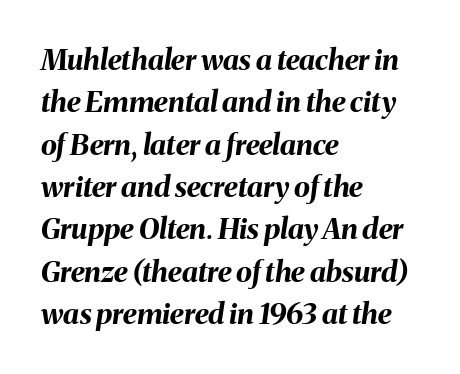
{"italic": "yes", "lean": "right", "slant_degrees": 8, "bold": "yes", "weight": "bold", "width": "normal", "stroke_contrast": "medium", "x_height": "medium", "monospaced": "no", "underline": "no", "align": "left", "line_spacing": "normal", "line_spacing_ratio": 1.46, "letter_spacing": "normal", "letter_spacing_em": 0.0, "glyph_px": 29}
